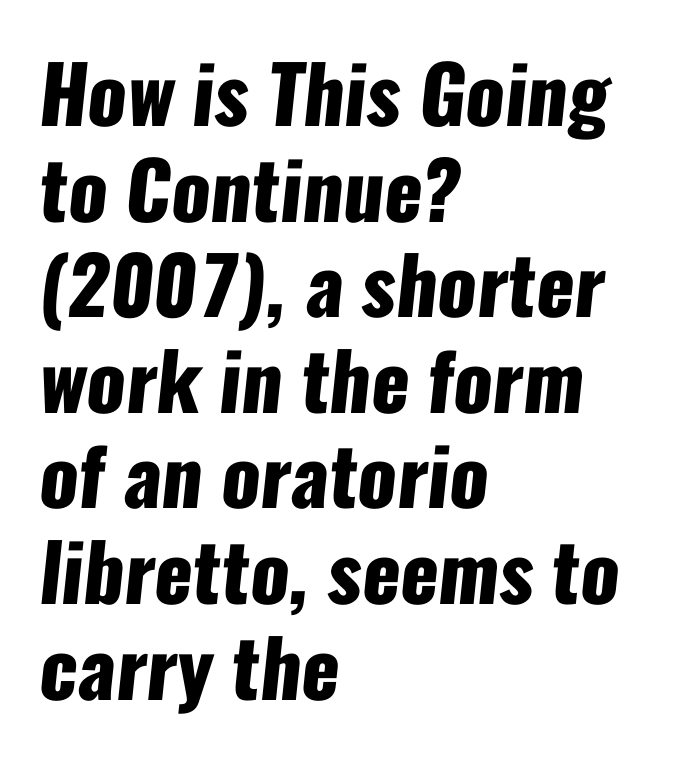
The image shows 79 px heavy, condensed sans-serif type; set left-aligned, line spacing 1.21x, normal letter spacing, not underlined; low stroke contrast and a medium x-height.
